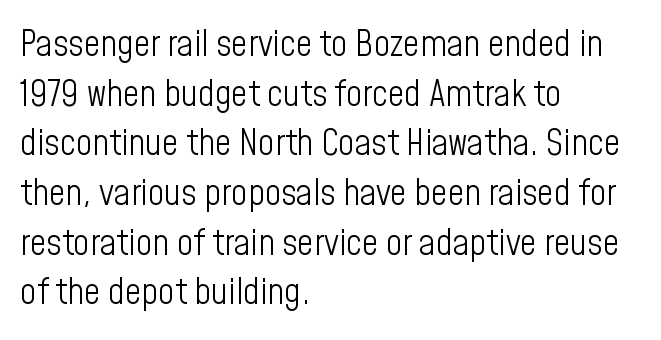
Q: Is the text bold? A: No.
Q: Is the text italic (slanted)? A: No, it is upright.
Q: Is the typeface a serif or a sans-serif typeface? A: Sans-serif.
Q: Is the text underlined? A: No.
Q: How is the paragraph aligned? A: Left-aligned.
Q: Is the spacing between letters normal or unusually wide? A: Normal.
Q: Is the spacing between lines tight, normal or loose? A: Normal.
Q: Width (condensed, normal, or wide)? A: Condensed.
Q: Stroke contrast? A: Low.
Q: x-height? A: Medium.
Q: Monospaced? A: No.
